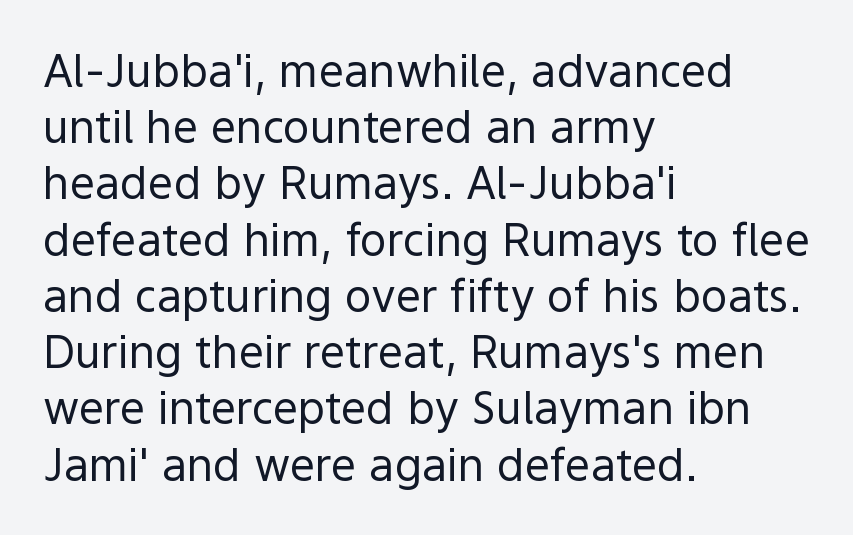
The image shows 45 px regular-weight sans-serif type, upright; set left-aligned, normal line spacing (1.25x), normal letter spacing, not underlined; a medium x-height.
